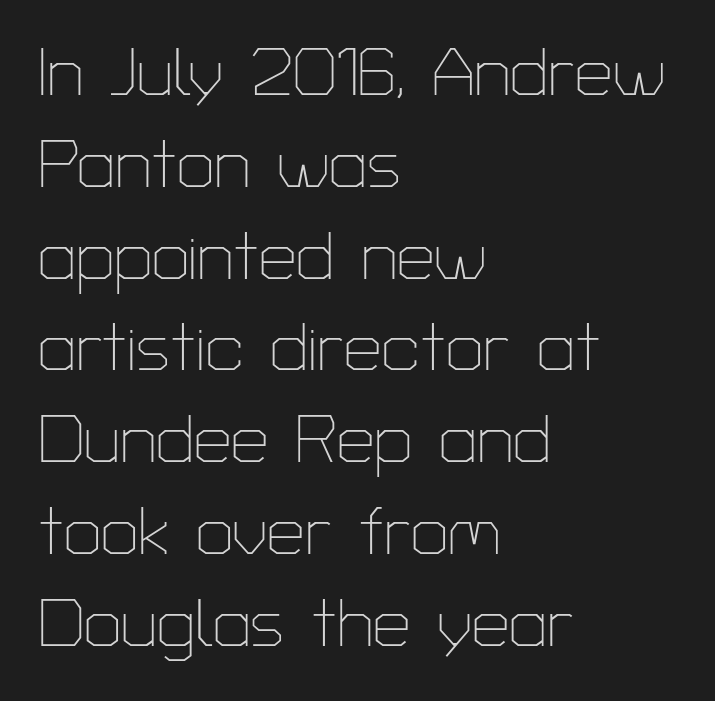
{"serif": "no", "italic": "no", "bold": "no", "weight": "thin", "width": "normal", "stroke_contrast": "low", "x_height": "medium", "monospaced": "no", "underline": "no", "align": "left", "line_spacing": "normal", "line_spacing_ratio": 1.37, "letter_spacing": "normal", "letter_spacing_em": 0.0, "glyph_px": 67}
